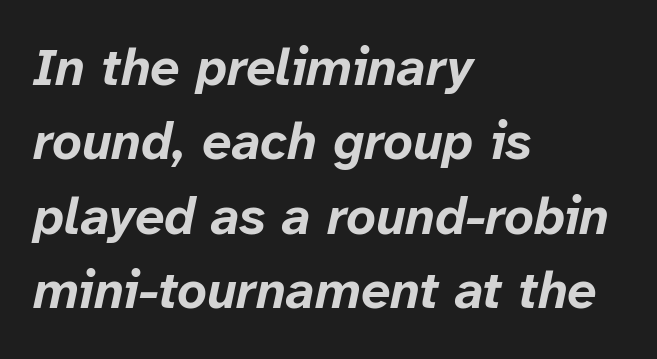
Q: Is the text bold? A: Yes.
Q: Is the text italic (slanted)? A: Yes, it leans right by about 12 degrees.
Q: Is the text underlined? A: No.
Q: How is the paragraph aligned? A: Left-aligned.
Q: Is the spacing between letters normal or unusually wide? A: Normal.
Q: Is the spacing between lines tight, normal or loose? A: Normal.
Q: Width (condensed, normal, or wide)? A: Normal.
Q: Stroke contrast? A: Low.
Q: x-height? A: Medium.
Q: Monospaced? A: No.
